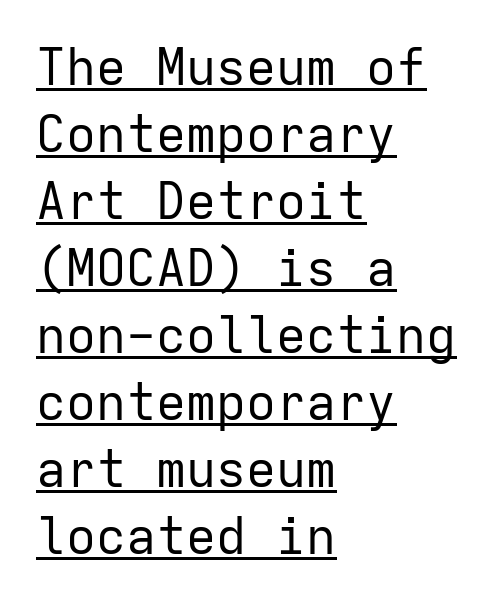
Successive baselines arrive at the customary interval. Is this a sans? Yes — the strokes have no serifs. Fixed-width glyphs throughout — classic coding-font behaviour. Nobody touched the tracking dial on this one. Casual observation: everything's shoved over to the left. Ink coverage per letter is moderate at most.
